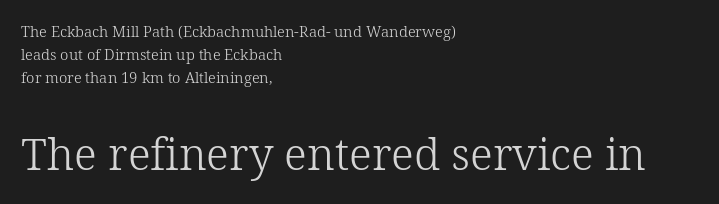
The image shows 44 px light serif type, upright; set left-aligned, normal line spacing (1.54x), normal letter spacing, not underlined; the second (bottom) block is 2.93x larger; low stroke contrast and a medium x-height.
